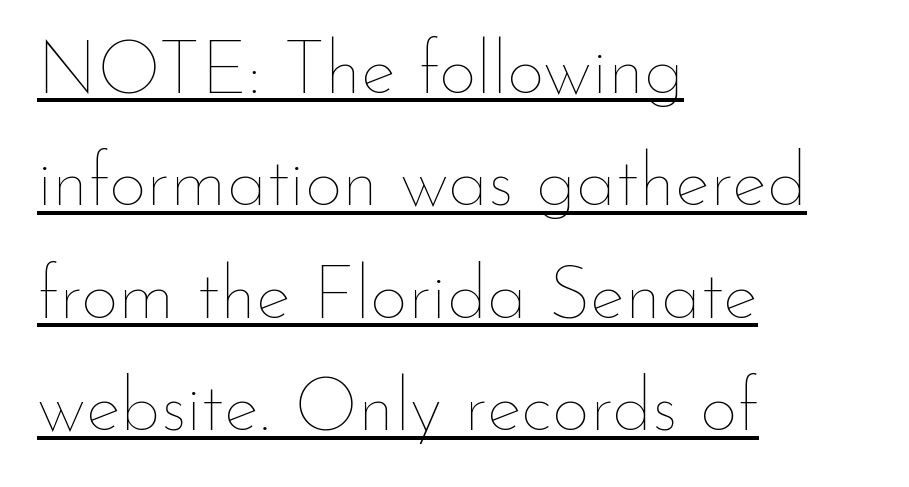
Q: Is the text bold? A: No.
Q: Is the text italic (slanted)? A: No, it is upright.
Q: Is the text underlined? A: Yes.
Q: How is the paragraph aligned? A: Left-aligned.
Q: Is the spacing between letters normal or unusually wide? A: Normal.
Q: Is the spacing between lines tight, normal or loose? A: Normal.
Q: Width (condensed, normal, or wide)? A: Normal.
Q: Stroke contrast? A: Low.
Q: x-height? A: Small.
Q: Monospaced? A: No.
